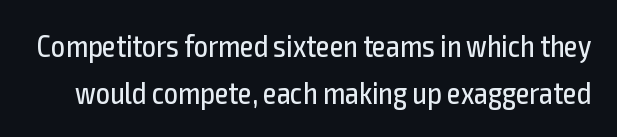
The image shows 31 px regular-weight, condensed sans-serif type, upright; set normal line spacing (1.51x), normal letter spacing, not underlined; a medium x-height.
